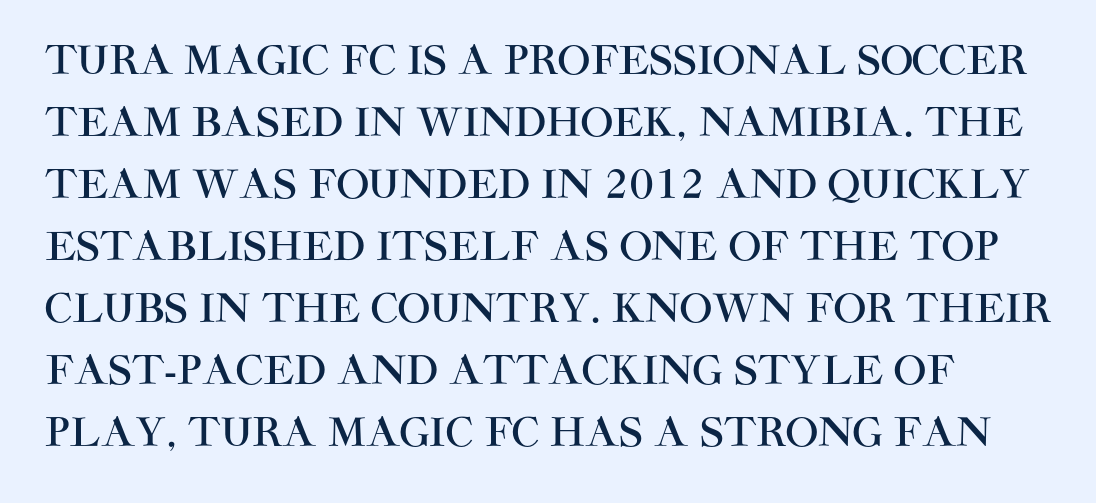
Q: Is the text italic (slanted)? A: No, it is upright.
Q: Is the typeface a serif or a sans-serif typeface? A: Sans-serif.
Q: Is the text underlined? A: No.
Q: Is the spacing between letters normal or unusually wide? A: Normal.
Q: Is the spacing between lines tight, normal or loose? A: Normal.
Q: Width (condensed, normal, or wide)? A: Normal.
Q: Stroke contrast? A: High.
Q: x-height? A: Large.
Q: Monospaced? A: No.
